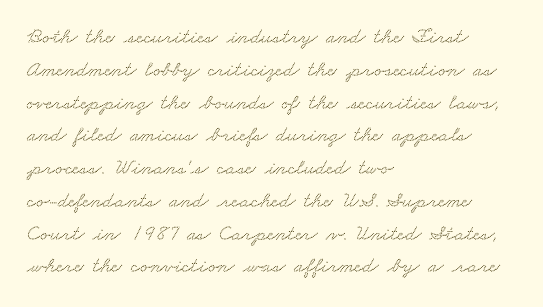
No word sits above an underline. The lines sit at an ordinary, default distance from one another. Is the letter spacing exaggerated? No — it looks like the ordinary default. Caption: multi-line text, flush left, ragged right.
